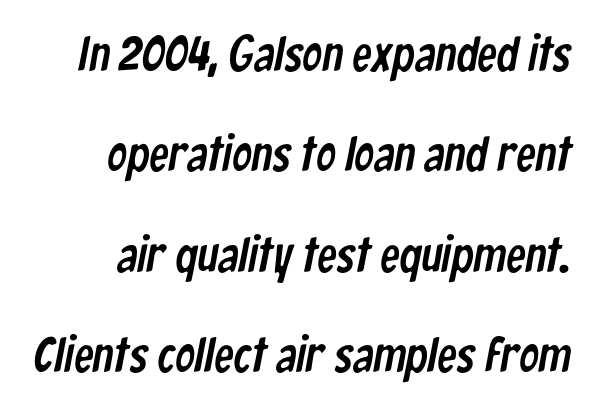
Q: Is the typeface a serif or a sans-serif typeface? A: Sans-serif.
Q: Is the text underlined? A: No.
Q: Is the spacing between letters normal or unusually wide? A: Normal.
Q: Is the spacing between lines tight, normal or loose? A: Loose.
Q: Width (condensed, normal, or wide)? A: Condensed.
Q: Stroke contrast? A: Low.
Q: x-height? A: Medium.
Q: Monospaced? A: No.
